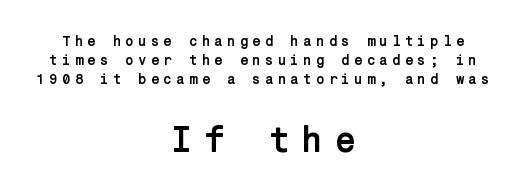
If you folded the block vertically in half, each line would mirror itself in length. Underlining? Definitely not there. The passage shown stacks its lines at a standard gap. Serif or sans? Sans — the stroke terminals are bare.
